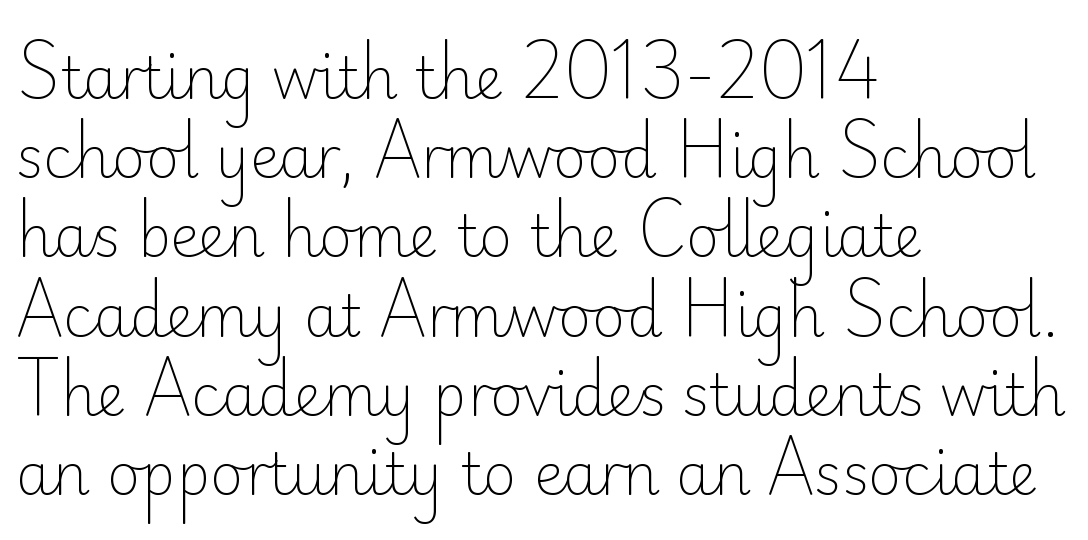
Tracking value appears to be zero — textbook default spacing. This sample is left-justified, so line endings fall wherever the words run out. Underlining? Definitely not there. Here the designer chose a conventional face with non-uniform glyph widths. Is the stroke heavy? The answer is a plain regular-or-lighter.
